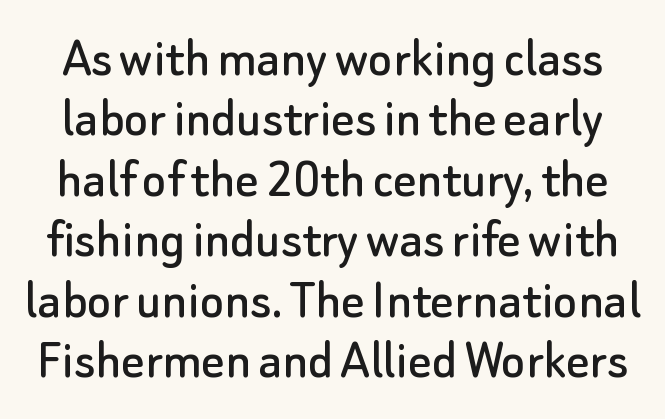
{"serif": "no", "italic": "no", "width": "normal", "stroke_contrast": "low", "x_height": "small", "monospaced": "no", "underline": "no", "line_spacing": "tight", "line_spacing_ratio": 1.06, "letter_spacing": "normal", "letter_spacing_em": 0.0, "glyph_px": 57}
